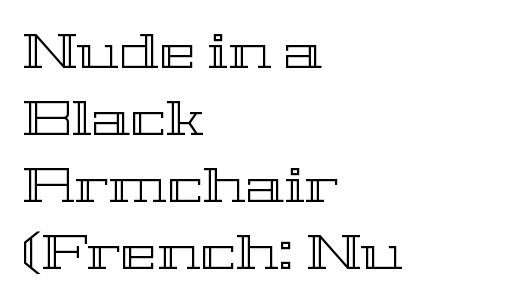
The image shows 49 px wide type, upright; set left-aligned, normal line spacing (1.37x), normal letter spacing, not underlined; a medium x-height.
